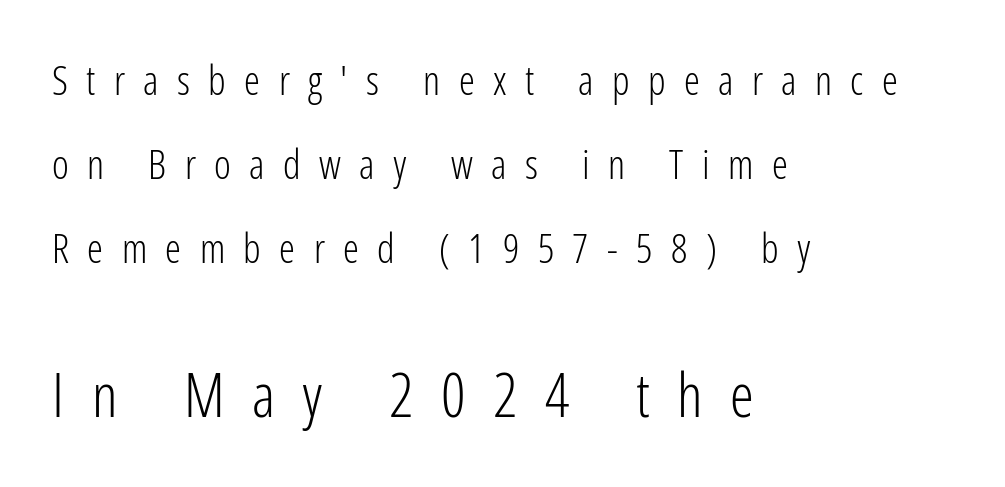
Q: Is the text bold? A: No.
Q: Is the text italic (slanted)? A: No, it is upright.
Q: Is the typeface a serif or a sans-serif typeface? A: Sans-serif.
Q: Is the text underlined? A: No.
Q: How is the paragraph aligned? A: Left-aligned.
Q: Is the spacing between letters normal or unusually wide? A: Unusually wide.
Q: Is the spacing between lines tight, normal or loose? A: Loose.
Q: Which block of text is set in a larger size, the first (top) or the second (bottom)? A: The second (bottom) one.
Q: Width (condensed, normal, or wide)? A: Condensed.
Q: Stroke contrast? A: Low.
Q: x-height? A: Medium.
Q: Monospaced? A: No.
